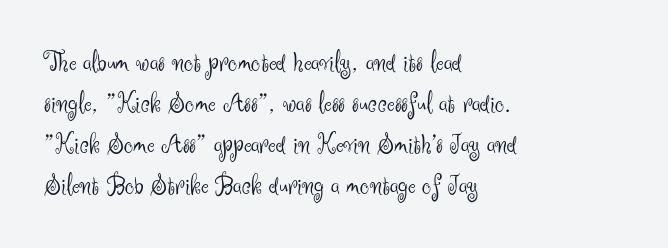
Q: Is the text bold? A: No.
Q: Is the text italic (slanted)? A: No, it is upright.
Q: Is the typeface a serif or a sans-serif typeface? A: Sans-serif.
Q: Is the text underlined? A: No.
Q: How is the paragraph aligned? A: Left-aligned.
Q: Is the spacing between letters normal or unusually wide? A: Normal.
Q: Is the spacing between lines tight, normal or loose? A: Normal.
Q: Width (condensed, normal, or wide)? A: Normal.
Q: Stroke contrast? A: Medium.
Q: x-height? A: Small.
Q: Monospaced? A: No.
